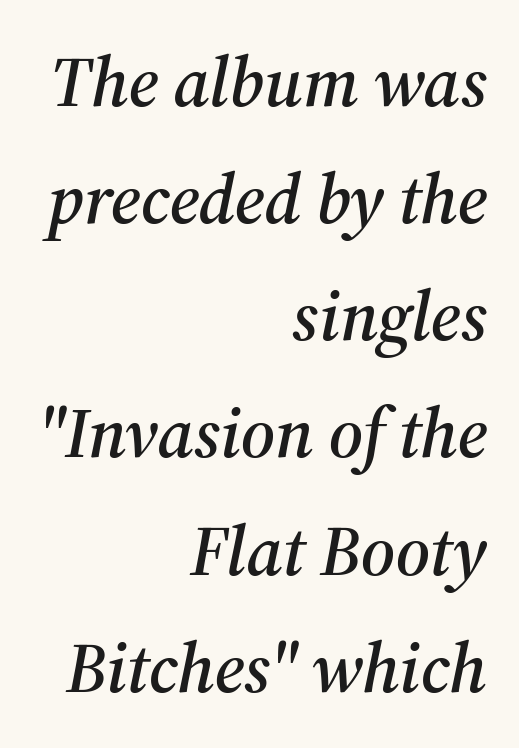
The image shows 71 px serif type, italic (leaning right); set right-aligned, normal line spacing (1.65x), normal letter spacing, not underlined; medium stroke contrast and a medium x-height.
